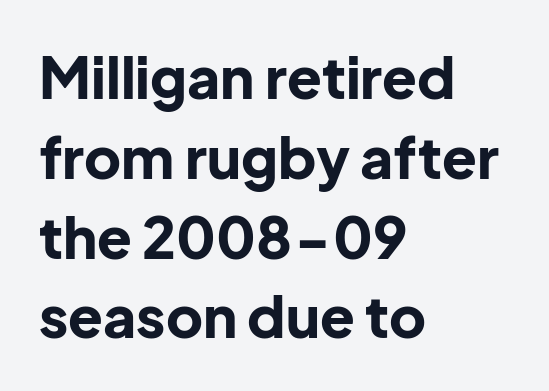
Horizontal alignment here is leftward, the default for most running prose. The letters stand straight up with perfectly vertical stems. The strip under each line holds only bare page. The horizontal fit of the characters is conventional and even. Chunky letters — that's bold for sure.
